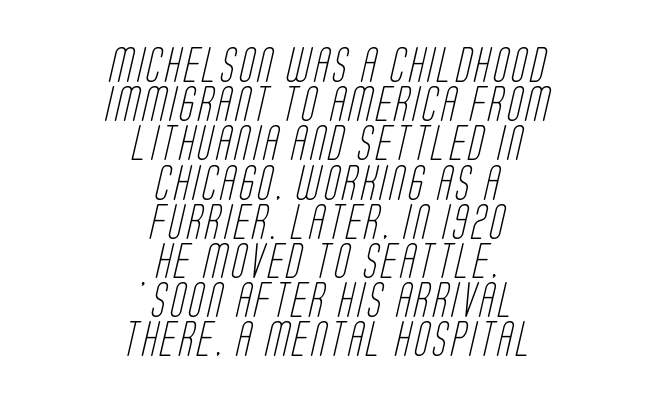
Q: Is the text bold? A: No.
Q: Is the typeface a serif or a sans-serif typeface? A: Sans-serif.
Q: Is the text underlined? A: No.
Q: How is the paragraph aligned? A: Centered.
Q: Is the spacing between lines tight, normal or loose? A: Tight.
Q: Width (condensed, normal, or wide)? A: Condensed.
Q: Stroke contrast? A: Low.
Q: x-height? A: Large.
Q: Monospaced? A: No.
